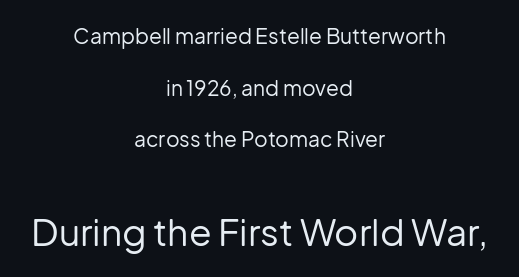
The image shows 37 px regular-weight sans-serif type, upright; set centered, loose line spacing (2.46x), normal letter spacing, not underlined; the second (bottom) block is 1.76x larger; low stroke contrast and a medium x-height.
